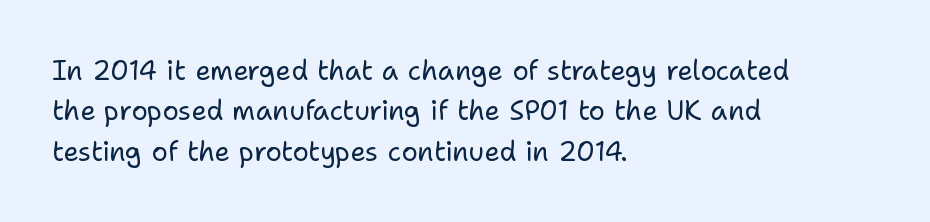
Q: Is the text bold? A: No.
Q: Is the text italic (slanted)? A: No, it is upright.
Q: Is the text underlined? A: No.
Q: How is the paragraph aligned? A: Left-aligned.
Q: Is the spacing between letters normal or unusually wide? A: Normal.
Q: Is the spacing between lines tight, normal or loose? A: Normal.
